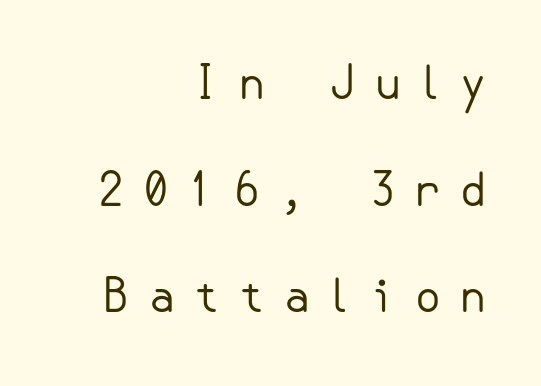
{"serif": "no", "italic": "no", "bold": "no", "weight": "regular", "width": "normal", "stroke_contrast": "low", "x_height": "small", "underline": "no", "align": "right", "line_spacing": "loose", "line_spacing_ratio": 2.37, "letter_spacing": "wide", "letter_spacing_em": 0.38, "glyph_px": 45}
